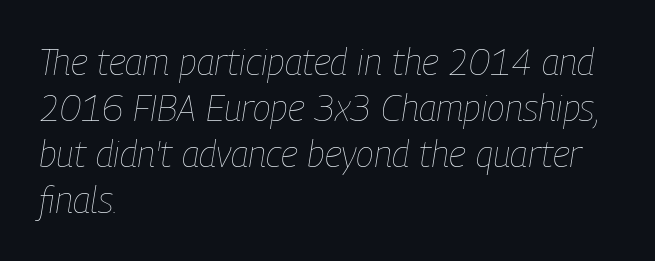
The image shows 37 px thin, condensed type, italic (leaning right); set left-aligned, line spacing 1.24x, normal letter spacing, not underlined; low stroke contrast and a medium x-height.
